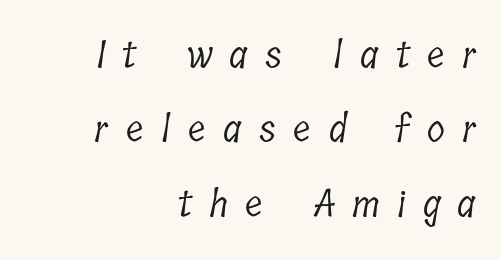
The image shows 37 px light, condensed serif type; set right-aligned, loose line spacing (2.01x), unusually wide letter spacing (+0.47 em), not underlined; low stroke contrast and a medium x-height.
